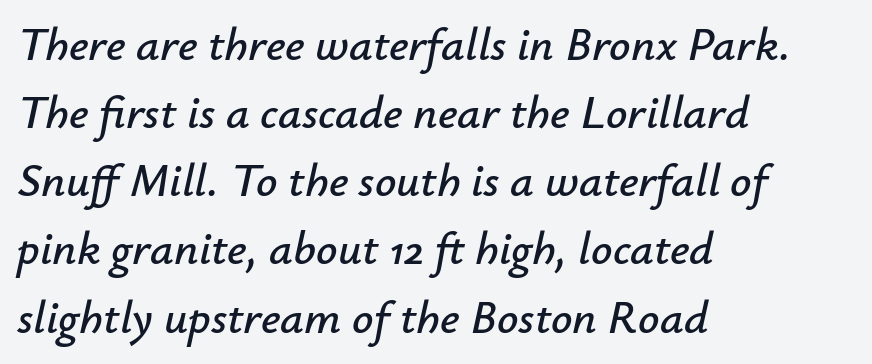
Q: Is the text italic (slanted)? A: Yes, it leans right by about 12 degrees.
Q: Is the text underlined? A: No.
Q: How is the paragraph aligned? A: Left-aligned.
Q: Is the spacing between letters normal or unusually wide? A: Normal.
Q: Is the spacing between lines tight, normal or loose? A: Normal.
Q: Width (condensed, normal, or wide)? A: Normal.
Q: Stroke contrast? A: Low.
Q: x-height? A: Small.
Q: Monospaced? A: No.
